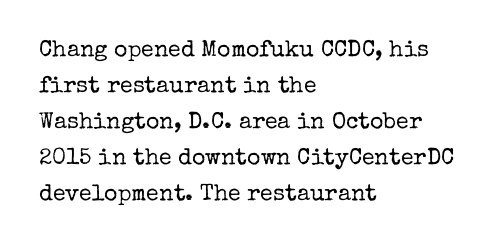
Q: Is the text bold? A: No.
Q: Is the text italic (slanted)? A: No, it is upright.
Q: Is the text underlined? A: No.
Q: How is the paragraph aligned? A: Left-aligned.
Q: Is the spacing between letters normal or unusually wide? A: Normal.
Q: Is the spacing between lines tight, normal or loose? A: Normal.
